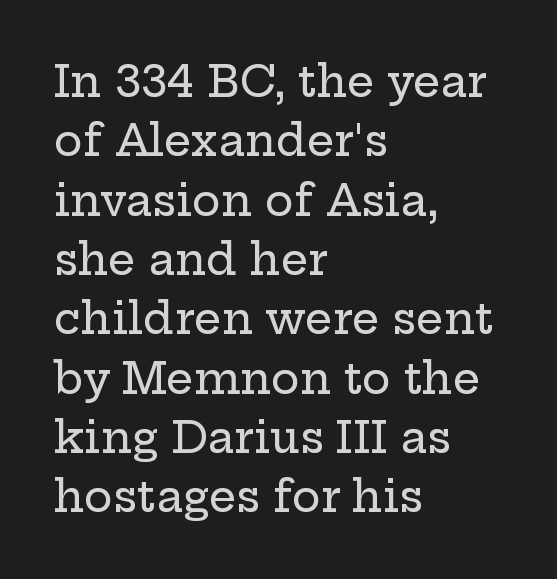
Q: Is the text italic (slanted)? A: No, it is upright.
Q: Is the typeface a serif or a sans-serif typeface? A: Serif.
Q: Is the text underlined? A: No.
Q: How is the paragraph aligned? A: Left-aligned.
Q: Is the spacing between letters normal or unusually wide? A: Normal.
Q: Is the spacing between lines tight, normal or loose? A: Normal.
Q: Width (condensed, normal, or wide)? A: Wide.
Q: Stroke contrast? A: Low.
Q: x-height? A: Medium.
Q: Monospaced? A: No.
